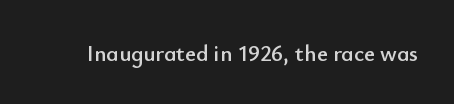
{"italic": "no", "underline": "no", "letter_spacing": "normal", "letter_spacing_em": 0.0, "glyph_px": 23}
